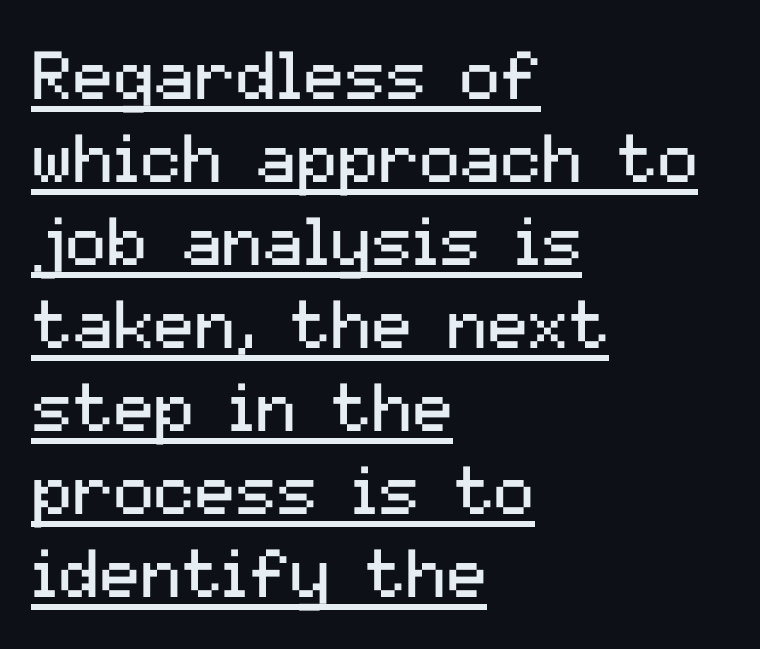
Q: Is the text bold? A: No.
Q: Is the text italic (slanted)? A: No, it is upright.
Q: Is the typeface a serif or a sans-serif typeface? A: Sans-serif.
Q: Is the text underlined? A: Yes.
Q: How is the paragraph aligned? A: Left-aligned.
Q: Is the spacing between letters normal or unusually wide? A: Normal.
Q: Width (condensed, normal, or wide)? A: Normal.
Q: Stroke contrast? A: Medium.
Q: x-height? A: Medium.
Q: Monospaced? A: No.
